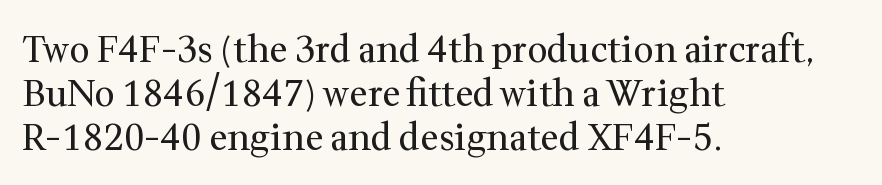
Spacing verdict: proportional, widths tailored to each character. Stroke terminals: seriffed. The baseline area is clear. Inter-character spacing is left at the font's built-in metrics.
